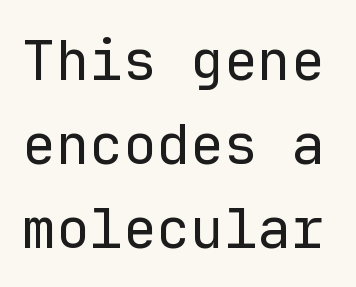
Quick note: interline space is typical. Looks like terminal output: every glyph gets an equal slot. Letterform terminals end flat and unadorned throughout the passage. Caption: face not bold, strokes unweighted. Upright lettering throughout. The gaps between neighbouring characters are ordinary and unremarkable.
